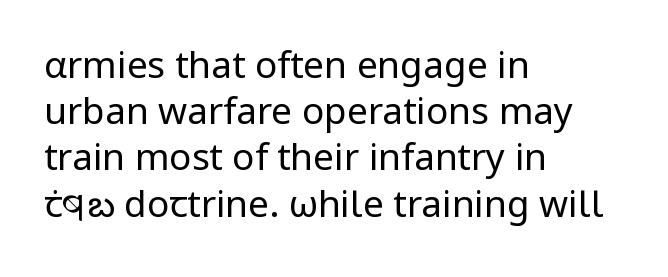
{"serif": "no", "italic": "no", "bold": "no", "weight": "regular", "width": "normal", "stroke_contrast": "low", "x_height": "medium", "monospaced": "no", "underline": "no", "align": "left", "line_spacing": "normal", "line_spacing_ratio": 1.25, "letter_spacing": "normal", "letter_spacing_em": 0.0, "glyph_px": 37}
